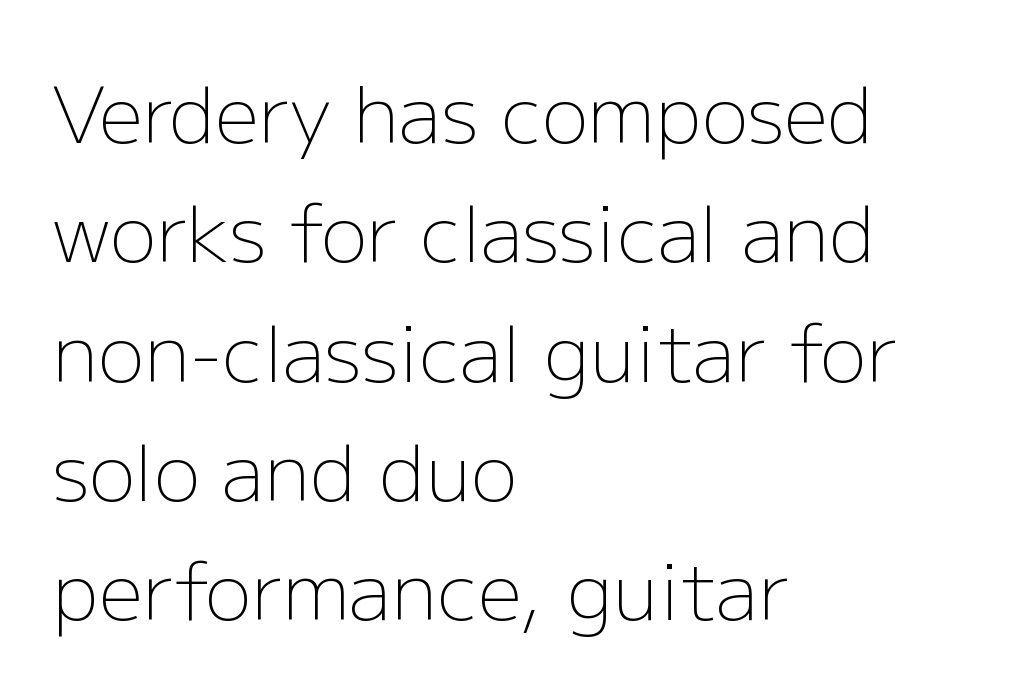
{"serif": "no", "italic": "no", "bold": "no", "weight": "light", "width": "normal", "stroke_contrast": "low", "x_height": "medium", "monospaced": "no", "underline": "no", "align": "left", "line_spacing": "normal", "line_spacing_ratio": 1.53, "letter_spacing": "normal", "letter_spacing_em": 0.0, "glyph_px": 78}
